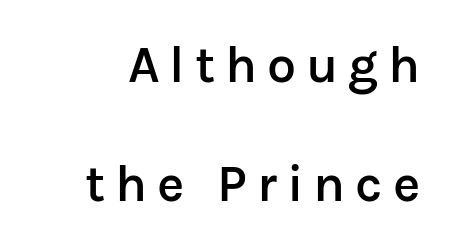
{"serif": "no", "italic": "no", "bold": "semi", "weight": "semibold", "width": "normal", "stroke_contrast": "low", "x_height": "medium", "monospaced": "no", "underline": "no", "line_spacing": "loose", "line_spacing_ratio": 2.28, "glyph_px": 52}
